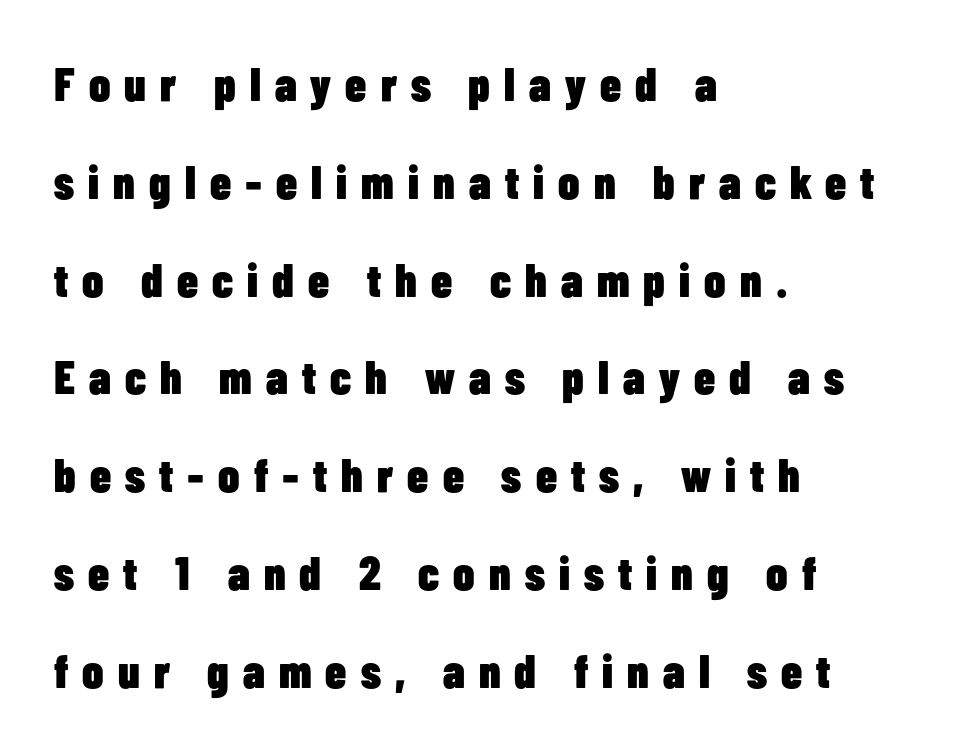
The image shows 47 px heavy, condensed sans-serif type, upright; set left-aligned, loose line spacing (2.08x), unusually wide letter spacing (+0.3 em), not underlined; low stroke contrast and a medium x-height.
